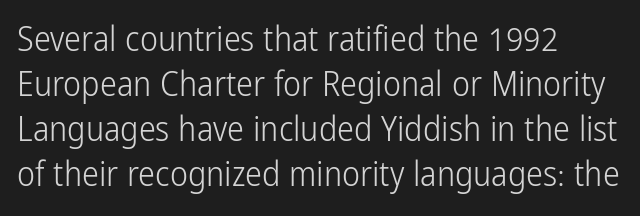
Q: Is the text bold? A: No.
Q: Is the text italic (slanted)? A: No, it is upright.
Q: Is the typeface a serif or a sans-serif typeface? A: Sans-serif.
Q: Is the text underlined? A: No.
Q: How is the paragraph aligned? A: Left-aligned.
Q: Is the spacing between letters normal or unusually wide? A: Normal.
Q: Is the spacing between lines tight, normal or loose? A: Normal.
Q: Width (condensed, normal, or wide)? A: Condensed.
Q: Stroke contrast? A: Low.
Q: x-height? A: Medium.
Q: Monospaced? A: No.
